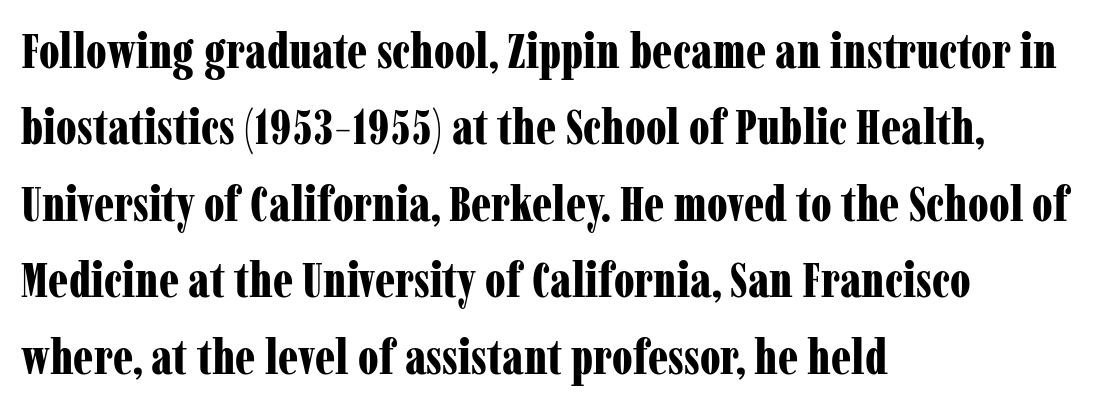
The image shows 49 px bold, condensed serif type, upright; set left-aligned, normal line spacing (1.56x), normal letter spacing, not underlined; low stroke contrast and a medium x-height.
